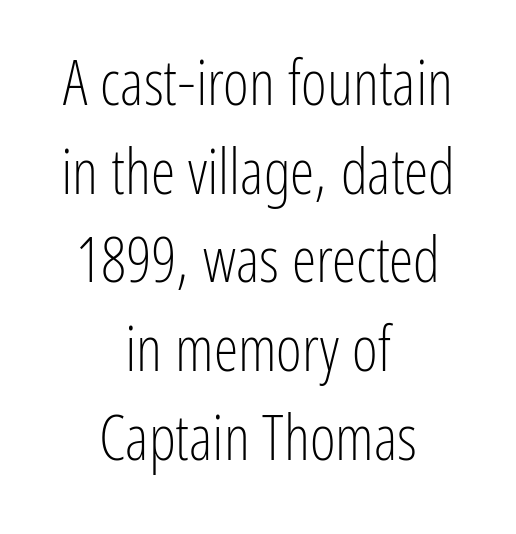
Q: Is the text bold? A: No.
Q: Is the text italic (slanted)? A: No, it is upright.
Q: Is the typeface a serif or a sans-serif typeface? A: Sans-serif.
Q: Is the text underlined? A: No.
Q: How is the paragraph aligned? A: Centered.
Q: Is the spacing between letters normal or unusually wide? A: Normal.
Q: Is the spacing between lines tight, normal or loose? A: Normal.
Q: Width (condensed, normal, or wide)? A: Condensed.
Q: Stroke contrast? A: Low.
Q: x-height? A: Medium.
Q: Monospaced? A: No.
